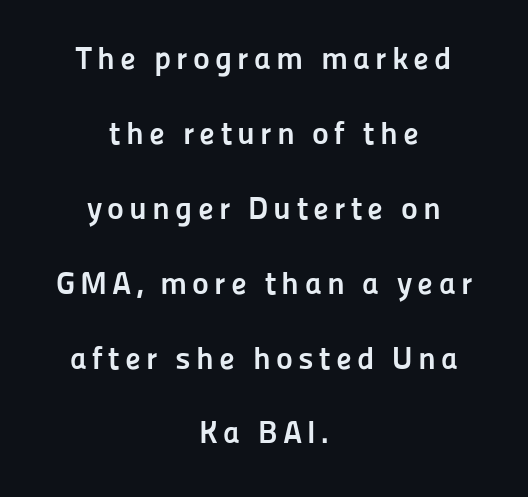
Looks like regular typesetting: each glyph gets only the width it needs. Typographic density is high because the face is bold. Descender tails drop into unmarked territory. To sum up the face: it is a sans, with no serifs. The type sits square on the baseline with zero lean.
